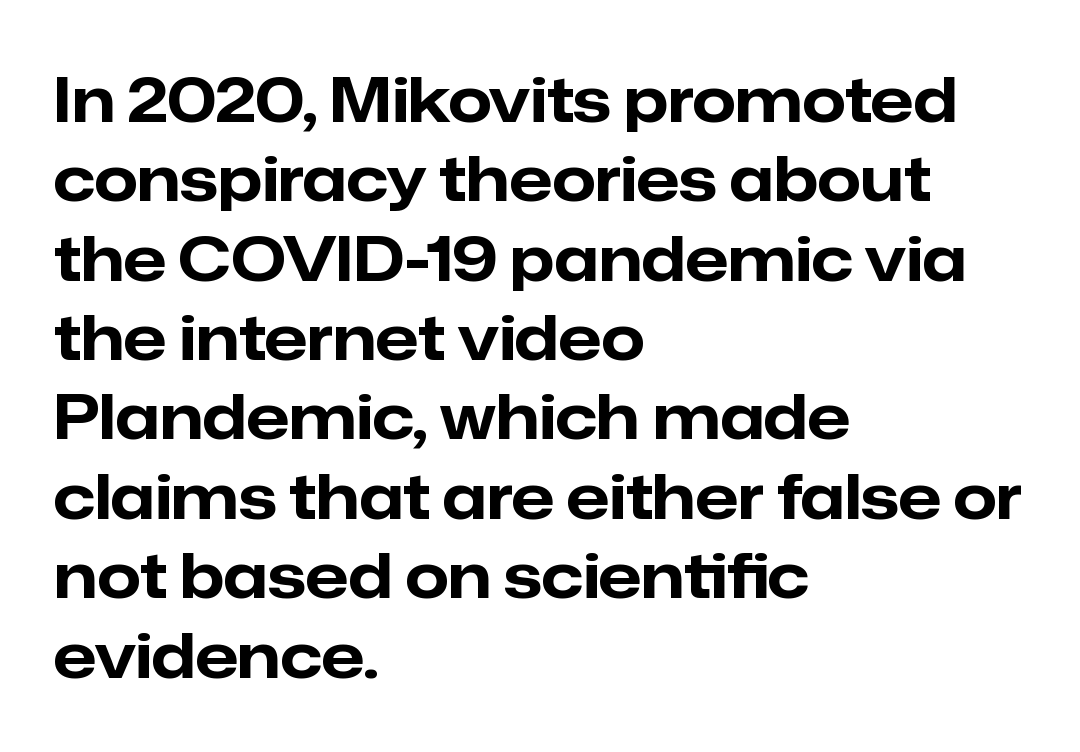
These lines carry a lot of weight — the face is fully bold. Is the block centered? No — it sits flush against the left margin. The typeface chosen for these lines omits serifs. Any mark beneath the type? The region is blank.
